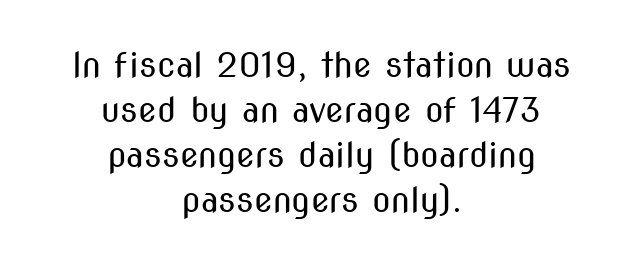
{"serif": "no", "italic": "no", "bold": "no", "weight": "regular", "width": "condensed", "stroke_contrast": "medium", "x_height": "medium", "monospaced": "no", "underline": "no", "align": "center", "line_spacing": "normal", "line_spacing_ratio": 1.32, "letter_spacing": "normal", "letter_spacing_em": 0.0, "glyph_px": 34}
